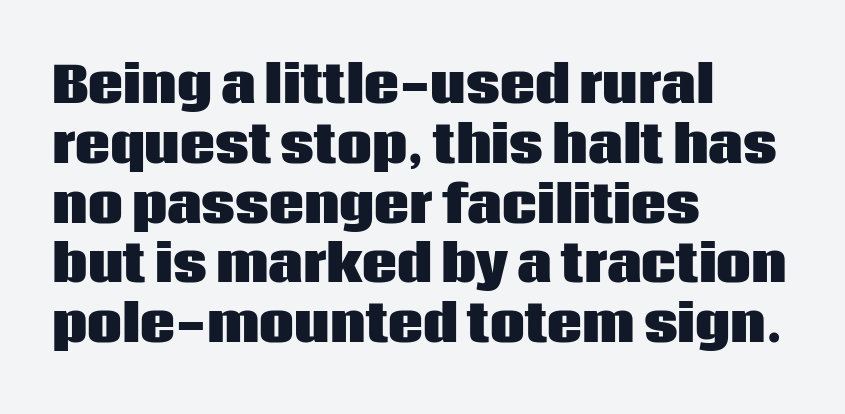
{"serif": "no", "italic": "no", "bold": "yes", "weight": "heavy", "width": "normal", "stroke_contrast": "low", "x_height": "large", "monospaced": "no", "underline": "no", "align": "left", "line_spacing_ratio": 1.22, "letter_spacing": "normal", "letter_spacing_em": 0.0, "glyph_px": 49}
